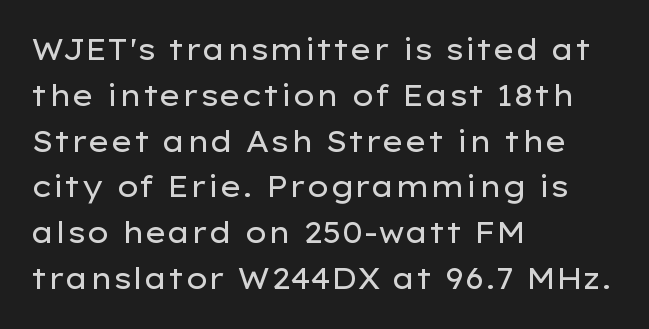
These lines keep a tight, regular rhythm from letter to letter. Alignment: flush left. The strokes are not fattened; the text isn't bold. Descender tails drop into unmarked territory. Do the letters lean? They stand straight. Spacing verdict: proportional, widths tailored to each character.
